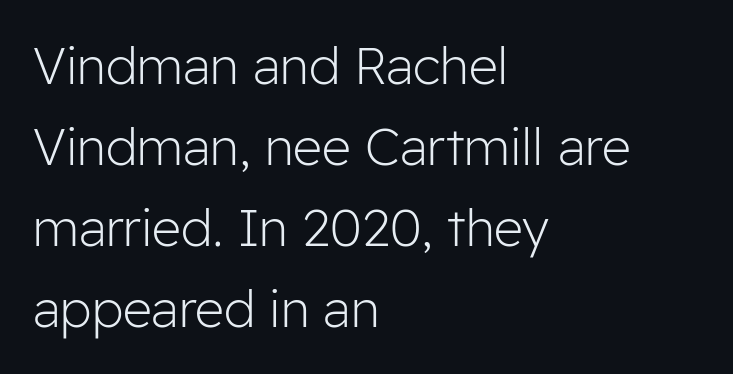
Q: Is the text bold? A: No.
Q: Is the text italic (slanted)? A: No, it is upright.
Q: Is the typeface a serif or a sans-serif typeface? A: Sans-serif.
Q: Is the text underlined? A: No.
Q: How is the paragraph aligned? A: Left-aligned.
Q: Is the spacing between letters normal or unusually wide? A: Normal.
Q: Is the spacing between lines tight, normal or loose? A: Normal.
Q: Width (condensed, normal, or wide)? A: Normal.
Q: Stroke contrast? A: Low.
Q: x-height? A: Medium.
Q: Monospaced? A: No.
